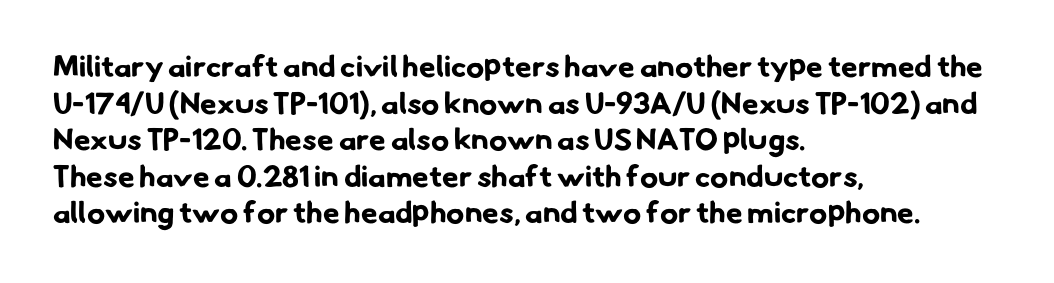
Each row of text sits above clean, open space. Weight check: bold — yes, fully. All the whitespace from short lines collects on the right. Type style note: lacks serifs.
